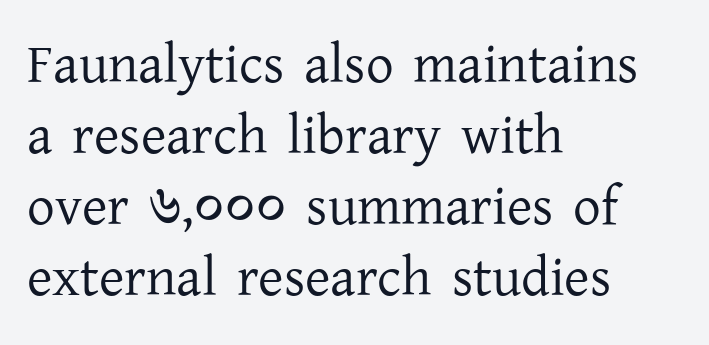
The passage shown is typeset with a serif family. In CSS terms this would be text-align: left. These lines keep a tight, regular rhythm from letter to letter. Tall strokes in this sample are plumb rather than angled.
